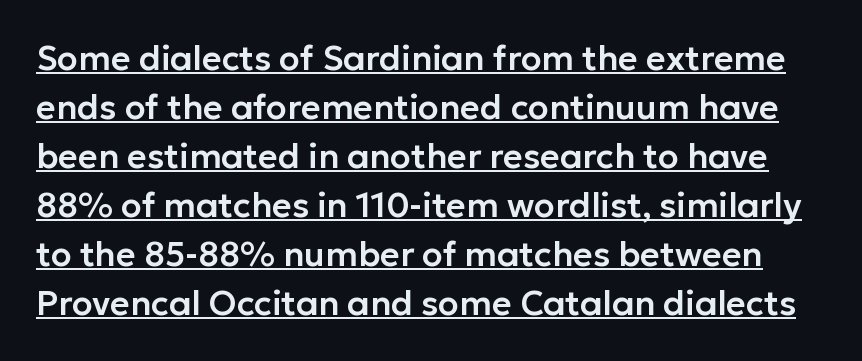
The glyphs in this specimen are sans serif. The typesetter has applied underlining to the passage shown. In terms of letterspacing, this is plain default setting. Each letter keeps its own natural width here, so spacing adapts to shape. The vertical gap from one line to the next is medium. Posture: straight, roman, zero tilt.
